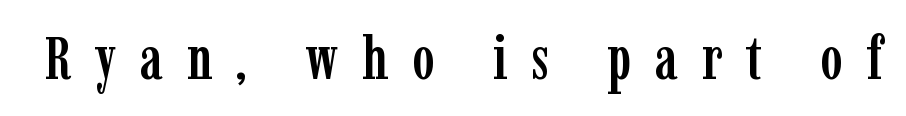
Q: Is the text italic (slanted)? A: No, it is upright.
Q: Is the typeface a serif or a sans-serif typeface? A: Serif.
Q: Is the text underlined? A: No.
Q: Is the spacing between letters normal or unusually wide? A: Unusually wide.
Q: Width (condensed, normal, or wide)? A: Condensed.
Q: Stroke contrast? A: Low.
Q: x-height? A: Medium.
Q: Monospaced? A: No.
